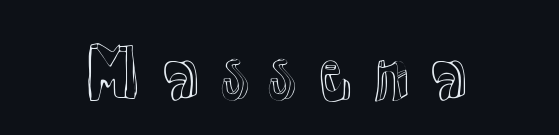
Has an underline been added? It has not. Posture: straight, roman, zero tilt. Varying glyph widths throughout — classic text-font behaviour.
